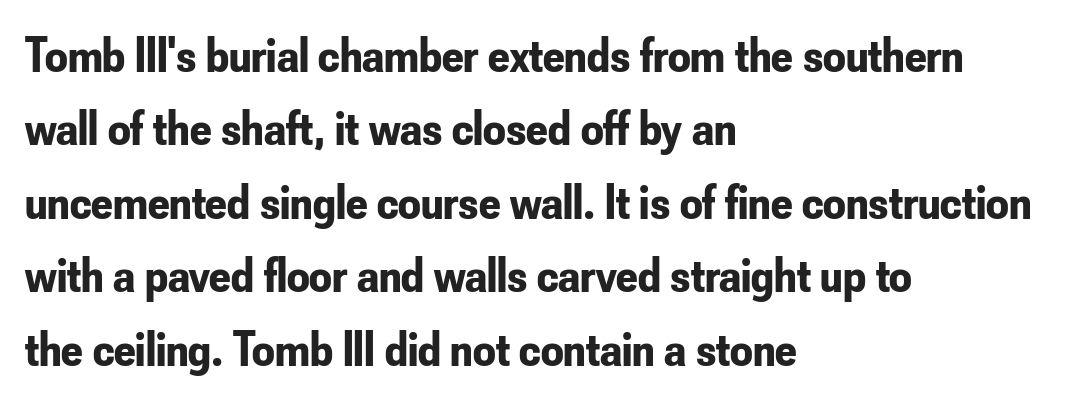
Q: Is the text bold? A: Yes.
Q: Is the text italic (slanted)? A: No, it is upright.
Q: Is the typeface a serif or a sans-serif typeface? A: Sans-serif.
Q: Is the text underlined? A: No.
Q: How is the paragraph aligned? A: Left-aligned.
Q: Is the spacing between letters normal or unusually wide? A: Normal.
Q: Is the spacing between lines tight, normal or loose? A: Normal.
Q: Width (condensed, normal, or wide)? A: Condensed.
Q: Stroke contrast? A: Low.
Q: x-height? A: Small.
Q: Monospaced? A: No.
